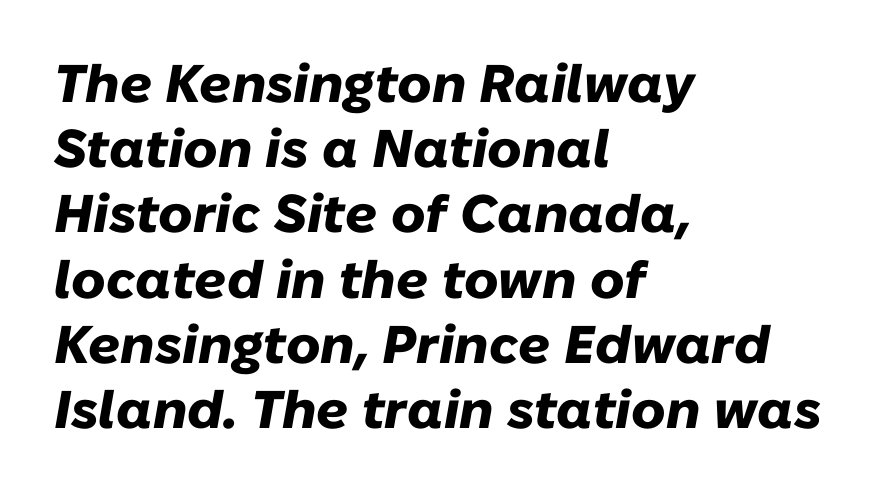
The image shows 53 px heavy type, italic (leaning right); set left-aligned, line spacing 1.23x, normal letter spacing, not underlined; low stroke contrast and a medium x-height.
